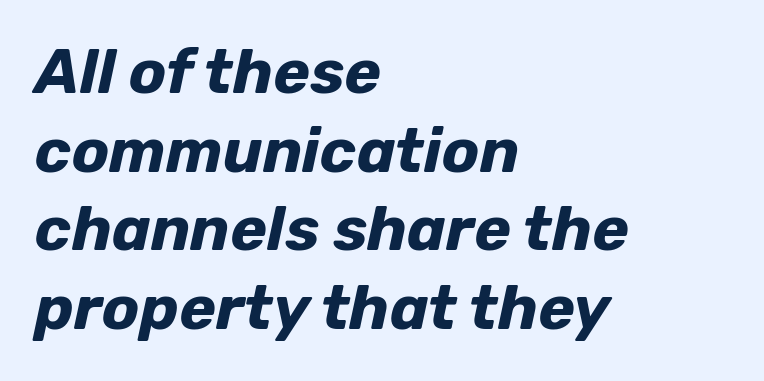
{"italic": "yes", "lean": "right", "slant_degrees": 12, "bold": "yes", "weight": "bold", "width": "normal", "stroke_contrast": "low", "x_height": "medium", "monospaced": "no", "underline": "no", "align": "left", "line_spacing": "normal", "line_spacing_ratio": 1.27, "letter_spacing": "normal", "letter_spacing_em": 0.0, "glyph_px": 62}
